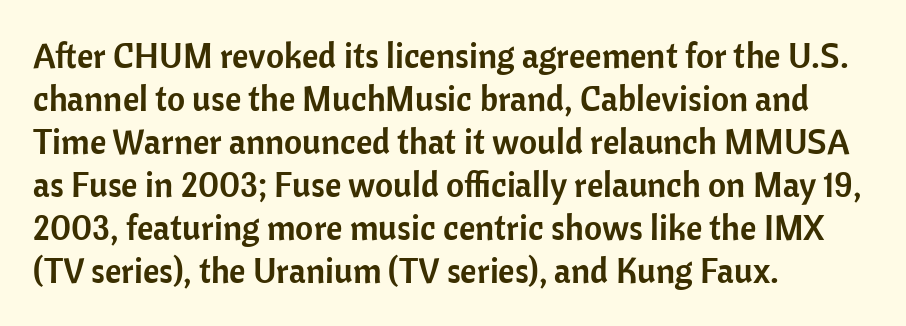
{"serif": "no", "italic": "no", "width": "normal", "stroke_contrast": "low", "x_height": "medium", "monospaced": "no", "underline": "no", "align": "left", "line_spacing_ratio": 1.23, "letter_spacing": "normal", "letter_spacing_em": 0.0, "glyph_px": 35}
